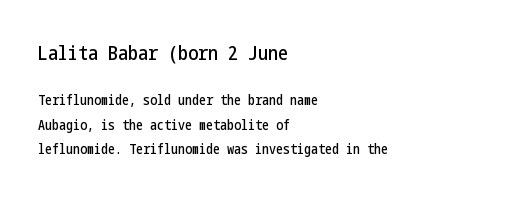
{"italic": "no", "underline": "no", "align": "left", "line_spacing_ratio": 1.78, "letter_spacing": "normal", "letter_spacing_em": 0.0, "larger_block": "first", "size_ratio": 1.43, "glyph_px": 20}
